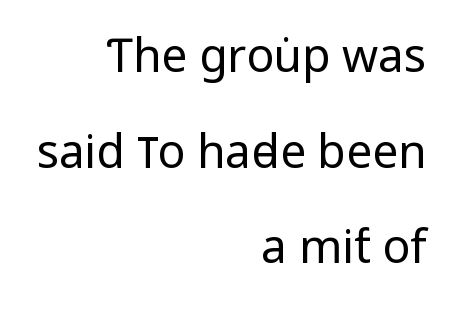
Q: Is the text bold? A: No.
Q: Is the text italic (slanted)? A: No, it is upright.
Q: Is the typeface a serif or a sans-serif typeface? A: Sans-serif.
Q: Is the text underlined? A: No.
Q: How is the paragraph aligned? A: Right-aligned.
Q: Is the spacing between letters normal or unusually wide? A: Normal.
Q: Is the spacing between lines tight, normal or loose? A: Loose.
Q: Width (condensed, normal, or wide)? A: Condensed.
Q: Stroke contrast? A: Low.
Q: x-height? A: Large.
Q: Monospaced? A: No.
